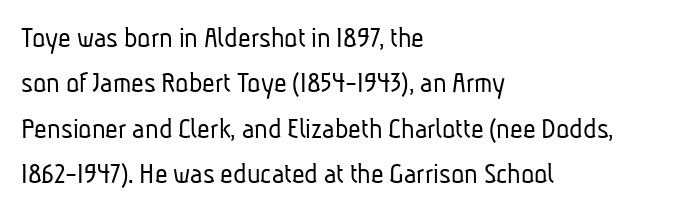
{"serif": "no", "bold": "no", "weight": "light", "width": "condensed", "stroke_contrast": "low", "x_height": "medium", "monospaced": "no", "underline": "no", "align": "left", "line_spacing": "normal", "line_spacing_ratio": 1.46, "letter_spacing": "normal", "letter_spacing_em": 0.0, "glyph_px": 31}
